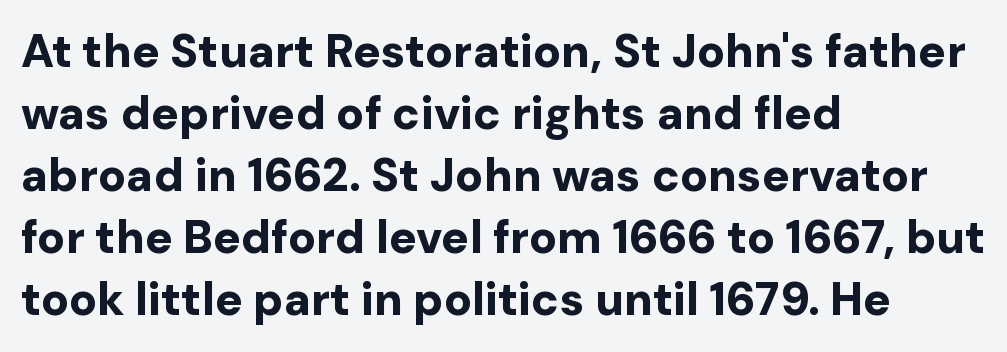
Q: Is the text bold? A: Yes.
Q: Is the text italic (slanted)? A: No, it is upright.
Q: Is the typeface a serif or a sans-serif typeface? A: Sans-serif.
Q: Is the text underlined? A: No.
Q: How is the paragraph aligned? A: Left-aligned.
Q: Is the spacing between letters normal or unusually wide? A: Normal.
Q: Is the spacing between lines tight, normal or loose? A: Normal.
Q: Width (condensed, normal, or wide)? A: Normal.
Q: Stroke contrast? A: Low.
Q: x-height? A: Medium.
Q: Monospaced? A: No.
